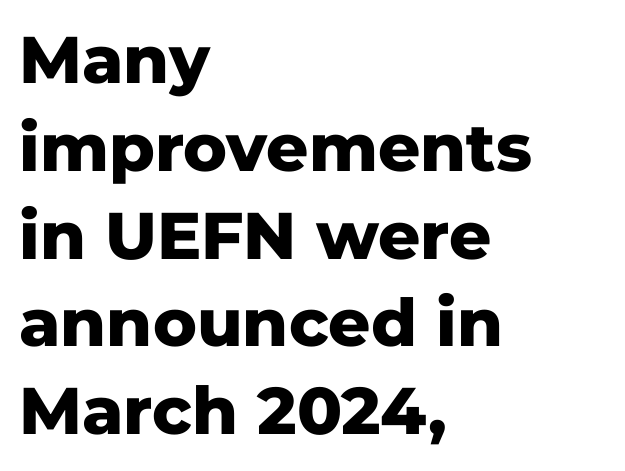
{"serif": "no", "italic": "no", "bold": "yes", "weight": "heavy", "width": "normal", "stroke_contrast": "low", "x_height": "medium", "monospaced": "no", "underline": "no", "align": "left", "line_spacing": "normal", "line_spacing_ratio": 1.33, "letter_spacing": "normal", "letter_spacing_em": 0.0, "glyph_px": 66}
